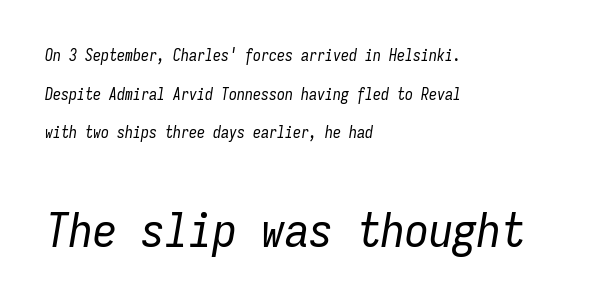
The image shows 48 px regular-weight, condensed type, italic (leaning right), monospaced; set left-aligned, loose line spacing (2.42x), normal letter spacing, not underlined; the second (bottom) block is 3.0x larger; low stroke contrast and a medium x-height.
